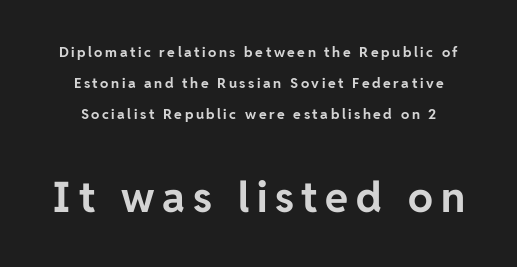
The image shows 42 px bold sans-serif type, upright; set loose line spacing (2.22x), not underlined; the second (bottom) block is 3.0x larger; low stroke contrast and a medium x-height.
